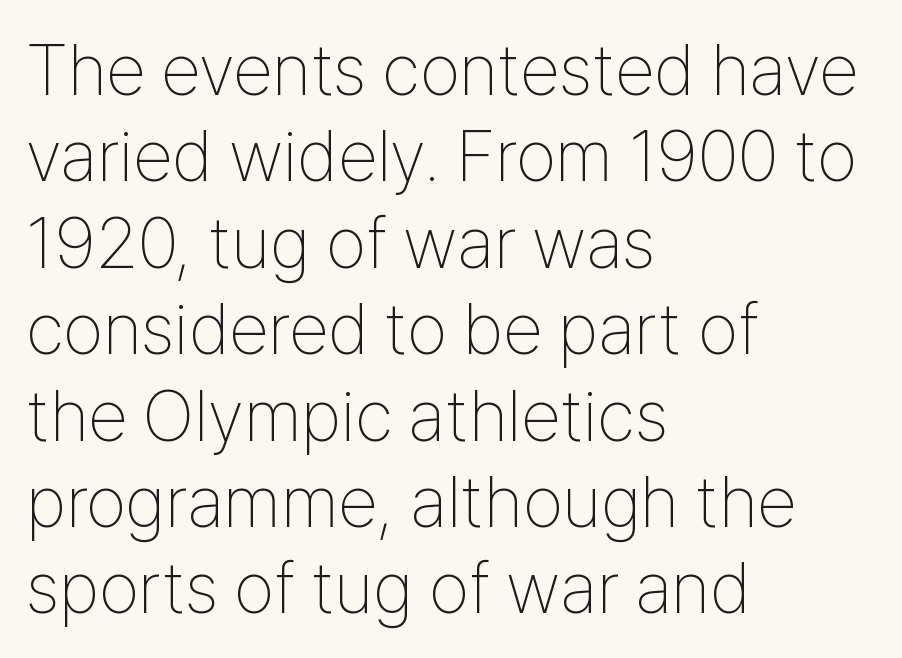
{"serif": "no", "italic": "no", "bold": "no", "weight": "thin", "width": "condensed", "stroke_contrast": "low", "x_height": "medium", "monospaced": "no", "underline": "no", "align": "left", "line_spacing_ratio": 1.2, "letter_spacing": "normal", "letter_spacing_em": 0.0, "glyph_px": 72}
